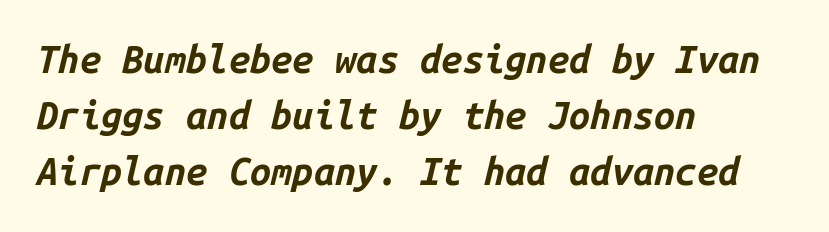
{"italic": "yes", "lean": "right", "slant_degrees": 14, "bold": "yes", "weight": "bold", "width": "normal", "stroke_contrast": "low", "x_height": "medium", "monospaced": "yes", "underline": "no", "align": "left", "line_spacing": "normal", "line_spacing_ratio": 1.47, "letter_spacing": "normal", "letter_spacing_em": 0.0, "glyph_px": 38}
